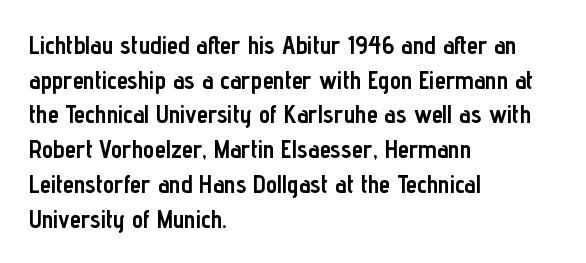
Q: Is the text bold? A: Yes.
Q: Is the text italic (slanted)? A: No, it is upright.
Q: Is the text underlined? A: No.
Q: How is the paragraph aligned? A: Left-aligned.
Q: Is the spacing between letters normal or unusually wide? A: Normal.
Q: Is the spacing between lines tight, normal or loose? A: Normal.
